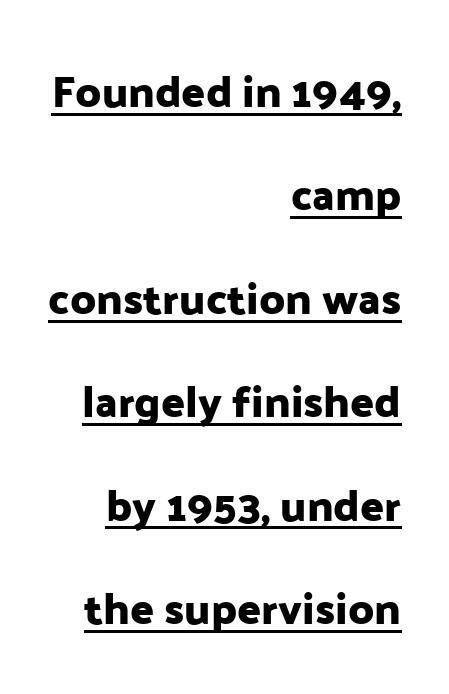
The image shows 44 px sans-serif type, upright; set right-aligned, loose line spacing (2.35x), normal letter spacing, underlined; low stroke contrast and a medium x-height.
